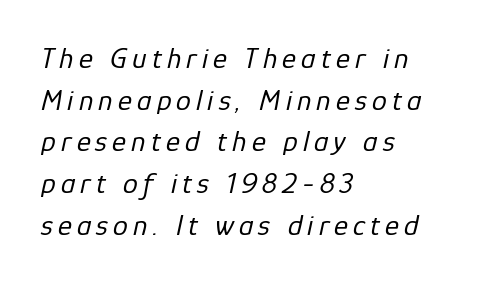
{"italic": "yes", "lean": "right", "slant_degrees": 12, "bold": "no", "weight": "regular", "width": "normal", "stroke_contrast": "low", "x_height": "medium", "monospaced": "no", "underline": "no", "align": "left", "line_spacing": "normal", "line_spacing_ratio": 1.39, "glyph_px": 30}
